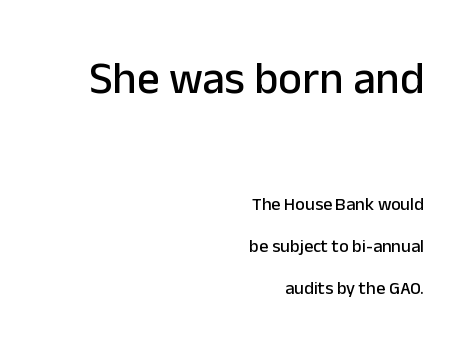
Which chunk is bigger? The first one — the top block dwarfs the bottom. Spacing verdict: proportional, widths tailored to each character. Posture: vertical. Here the glyphs are tracked normally, forming tight word shapes. You could fit nearly another row in the gap between these rows. Classification — sans serif.
